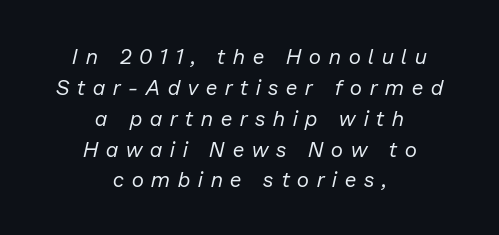
{"italic": "yes", "lean": "right", "slant_degrees": 13, "bold": "no", "underline": "no", "align": "center", "line_spacing": "normal", "line_spacing_ratio": 1.47, "letter_spacing": "wide", "letter_spacing_em": 0.38, "glyph_px": 21}
